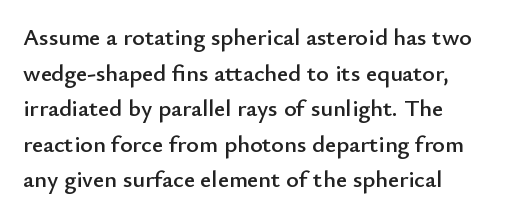
The lettering holds an erect, upright posture throughout. Inter-character spacing is left at the font's built-in metrics. The glyphs are unaccompanied by any horizontal stroke below them. Horizontal alignment here is leftward, the default for most running prose. Is there much room between lines? A standard amount, neither cramped nor airy.
